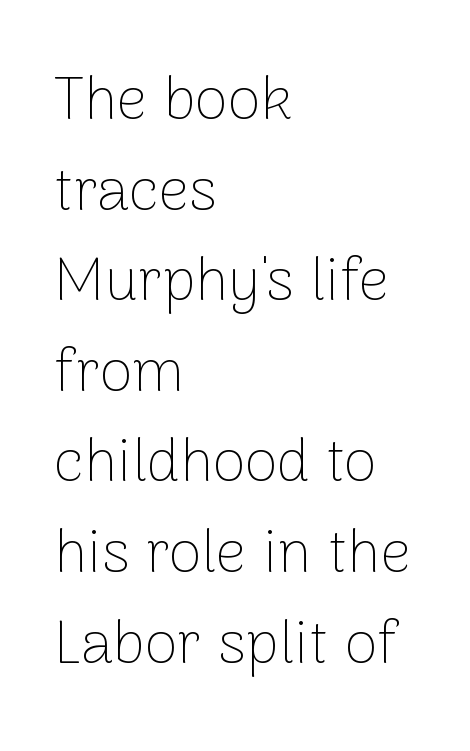
A light-to-regular cut is what we see here. Horizontal alignment here is leftward, the default for most running prose. The axis of the letterforms is exactly vertical. Words appear dense and cohesive because spacing is normal.
